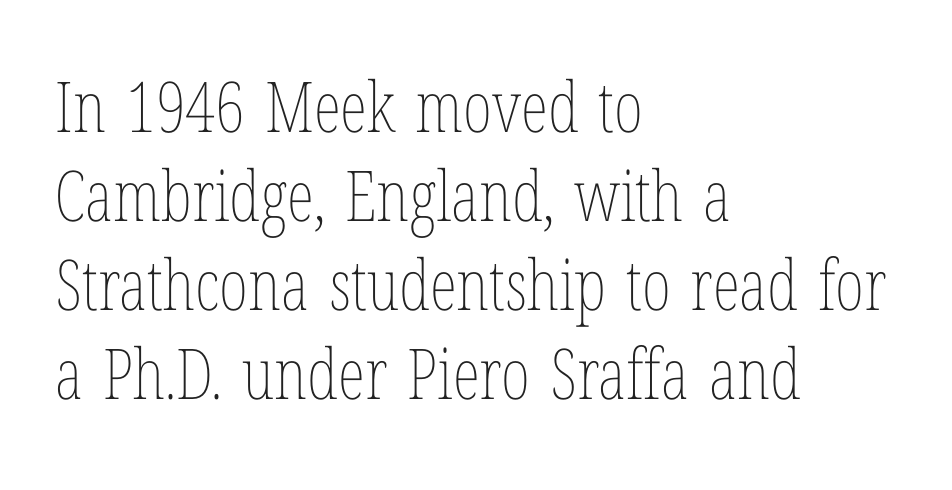
{"italic": "no", "bold": "no", "weight": "thin", "width": "condensed", "stroke_contrast": "low", "x_height": "medium", "monospaced": "no", "underline": "no", "align": "left", "line_spacing": "normal", "line_spacing_ratio": 1.27, "letter_spacing": "normal", "letter_spacing_em": 0.0, "glyph_px": 70}
